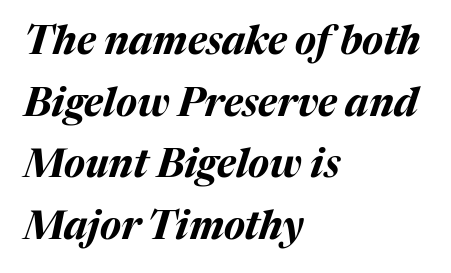
Successive baselines arrive at the customary interval. In CSS terms this would be text-align: left. Looks like regular typesetting: each glyph gets only the width it needs. Looking at the ascenders, they clearly lean. Descenders hang freely into open space.
